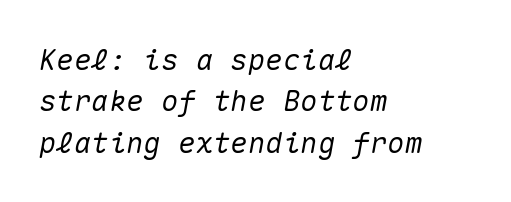
The passage shown leans; its letterforms are oblique. Is this a fixed-width face? Yes — each glyph sits in an identical cell. The block of text has a typical density, with ordinary space between rows. Compared with a centered layout, this one pins lines to the left instead. In terms of letterspacing, this is plain default setting. A clean baseline with only descenders dipping below it.
